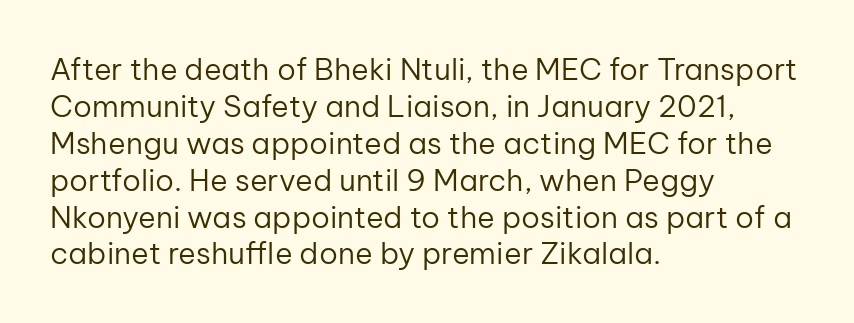
Q: Is the text bold? A: No.
Q: Is the text italic (slanted)? A: No, it is upright.
Q: Is the typeface a serif or a sans-serif typeface? A: Sans-serif.
Q: Is the text underlined? A: No.
Q: How is the paragraph aligned? A: Left-aligned.
Q: Is the spacing between letters normal or unusually wide? A: Normal.
Q: Width (condensed, normal, or wide)? A: Normal.
Q: Stroke contrast? A: Low.
Q: x-height? A: Medium.
Q: Monospaced? A: No.
